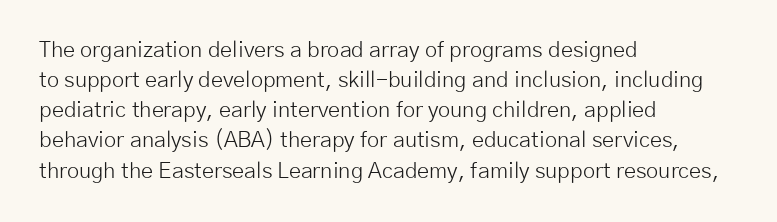
The image shows 22 px text type, upright; set left-aligned, normal line spacing (1.37x), normal letter spacing, not underlined.
